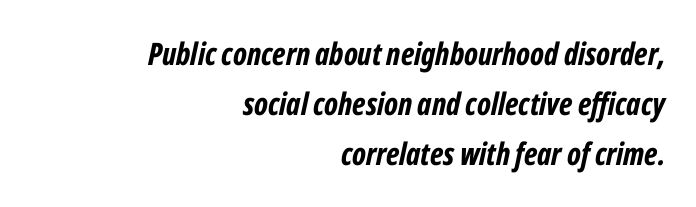
The image shows 31 px bold, condensed type, italic (leaning right); set right-aligned, normal line spacing (1.62x), normal letter spacing, not underlined; low stroke contrast and a medium x-height.
